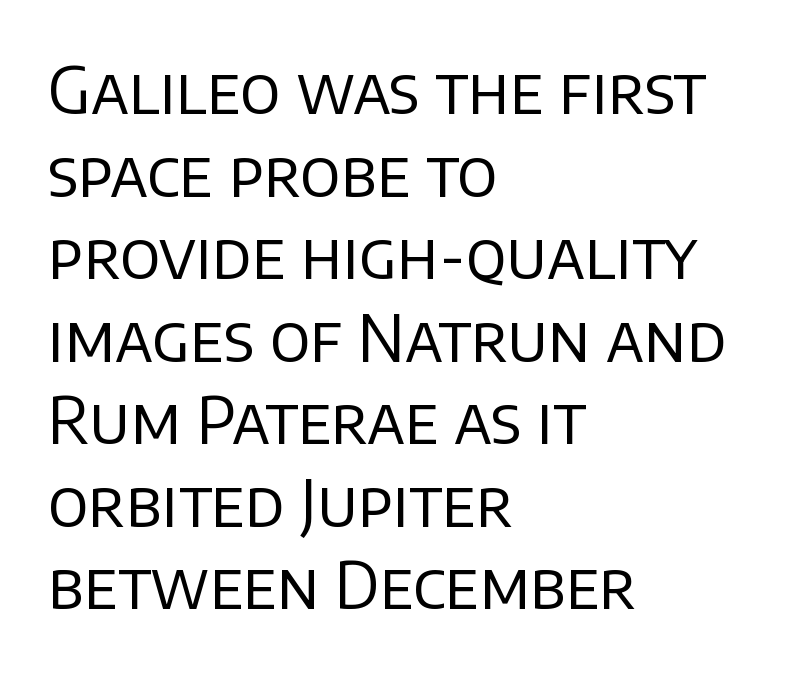
{"serif": "no", "italic": "no", "bold": "no", "weight": "regular", "width": "normal", "stroke_contrast": "low", "x_height": "large", "monospaced": "no", "underline": "no", "align": "left", "line_spacing": "normal", "line_spacing_ratio": 1.29, "letter_spacing": "normal", "letter_spacing_em": 0.0, "glyph_px": 64}
